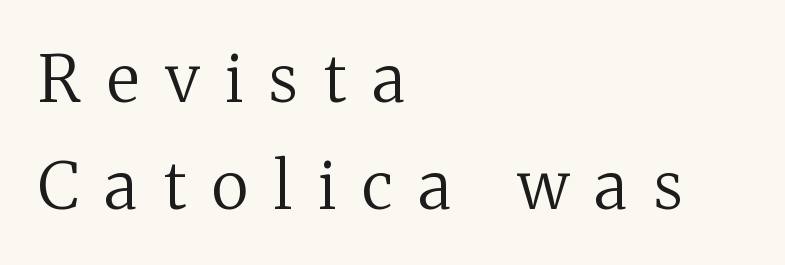
Rule under the text: the space is simply empty. Horizontal alignment here is leftward, the default for most running prose. Spacing verdict: proportional, widths tailored to each character. This sample uses an upright cut, with every glyph sitting square on the baseline.
